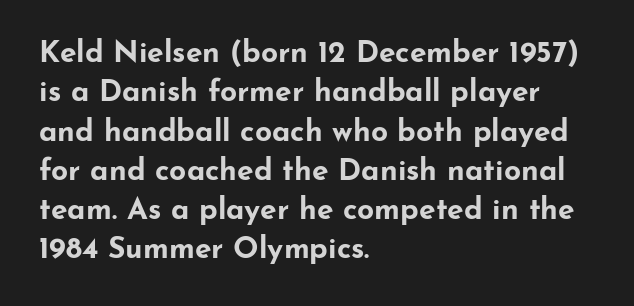
This sample uses a sans-serif face. Each letter keeps its own natural width here, so spacing adapts to shape. Here the glyphs are tracked normally, forming tight word shapes. Honestly, there is no underline to notice here at all. No italicization has been applied; the sample stays upright.
